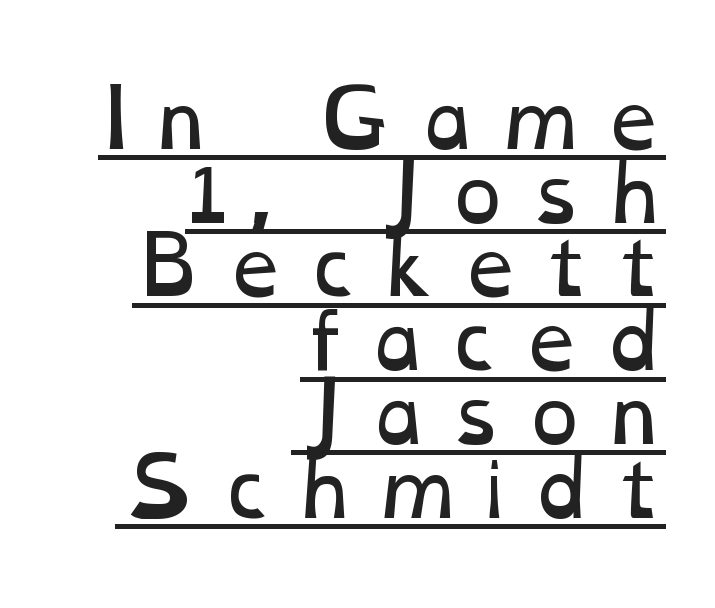
Here the designer chose a conventional face with non-uniform glyph widths. Each line ends at the same right margin while the left side varies. These lines have a slow, spaced-out rhythm from letter to letter. Does a line run under the words? Yes, clearly. In terms of leading, this rendering errs on the cramped side.
